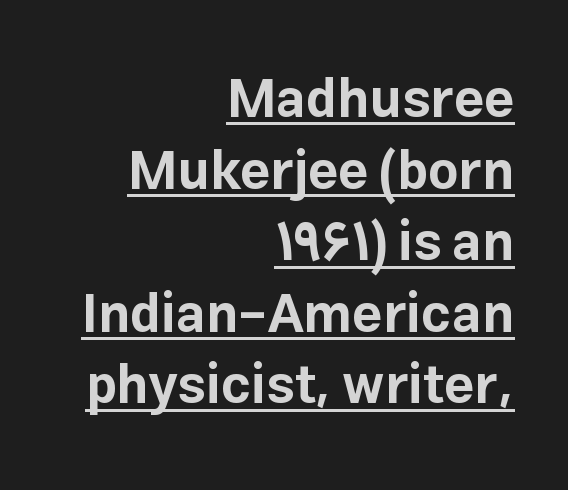
{"serif": "no", "italic": "no", "bold": "yes", "weight": "bold", "width": "normal", "stroke_contrast": "low", "x_height": "medium", "monospaced": "no", "underline": "yes", "align": "right", "line_spacing": "normal", "line_spacing_ratio": 1.35, "letter_spacing": "normal", "letter_spacing_em": 0.0, "glyph_px": 53}
